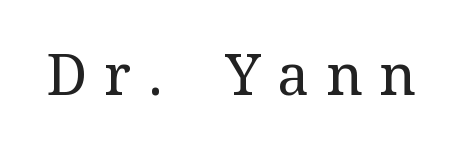
{"serif": "yes", "italic": "no", "bold": "no", "weight": "regular", "width": "normal", "stroke_contrast": "medium", "x_height": "medium", "monospaced": "no", "underline": "no", "letter_spacing": "wide", "letter_spacing_em": 0.29, "glyph_px": 57}
